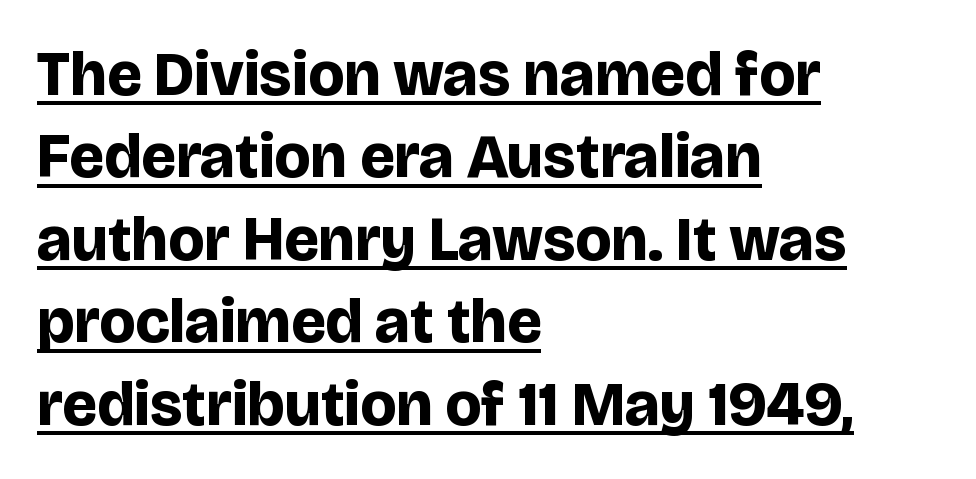
Emphasis by weight is at full strength: bold. You can tell from the bare stems that sans-serif type was used. You could not count columns in this text — the font is proportionally spaced. Upright lettering throughout. The designer left line spacing at the default. Letter spacing: default.
